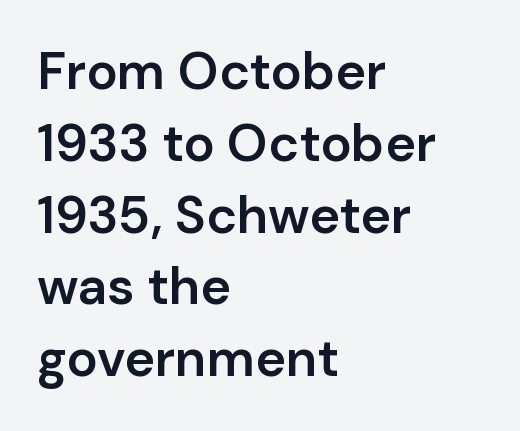
This sample keeps an unexceptional amount of space between lines. Short note: letters normally spaced. The rendering uses natural spacing where letterforms have individual widths. If you drew a line through each stem, it would be perfectly vertical.
